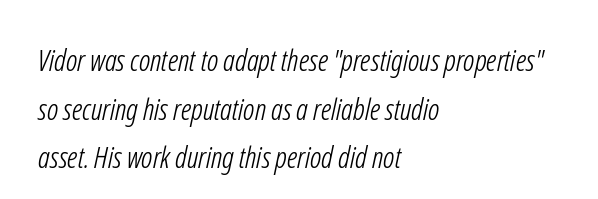
{"serif": "no", "bold": "no", "weight": "light", "width": "condensed", "stroke_contrast": "low", "x_height": "medium", "monospaced": "no", "underline": "no", "align": "left", "line_spacing": "normal", "line_spacing_ratio": 1.62, "letter_spacing": "normal", "letter_spacing_em": 0.0, "glyph_px": 30}
